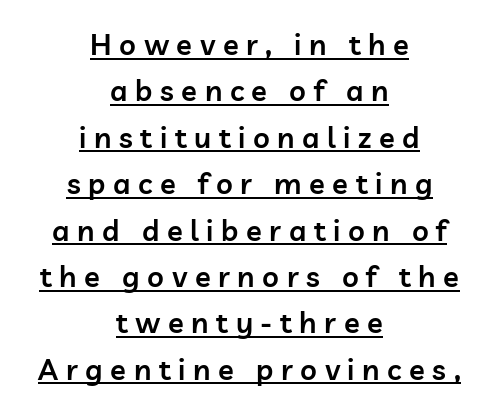
The image shows 29 px semibold sans-serif type, upright; set centered, normal line spacing (1.6x), unusually wide letter spacing (+0.26 em), underlined; low stroke contrast and a medium x-height.
